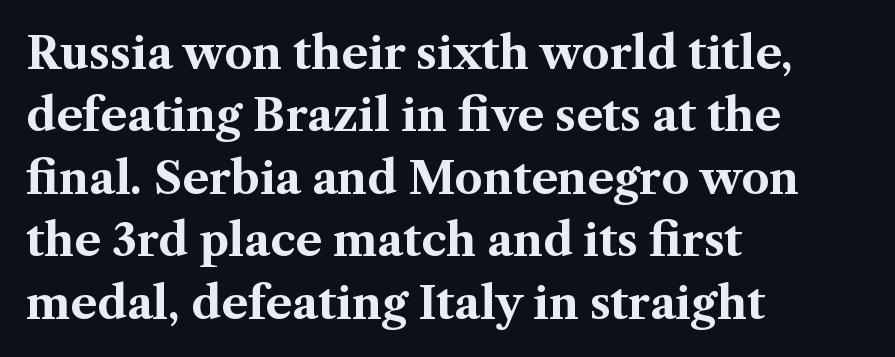
Proportional: the letters do not fall into vertical columns. Successive baselines arrive at the customary interval. In terms of letterspacing, this is plain default setting. Compared with an ordinary text face, these strokes are far heavier — a full bold. The gap between lines stays unmarked. Horizontal alignment here is leftward, the default for most running prose.
